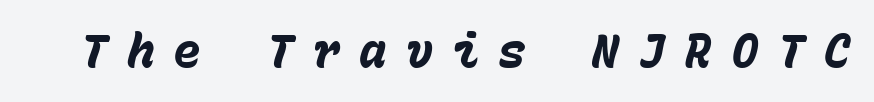
The image shows 46 px heavy type, italic (leaning right), monospaced; set unusually wide letter spacing (+0.41 em), not underlined; low stroke contrast and a medium x-height.
